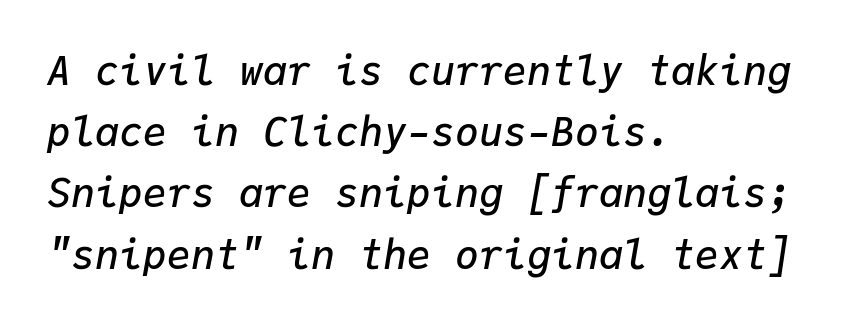
Q: Is the text bold? A: Semi-bold.
Q: Is the text italic (slanted)? A: Yes, it leans right by about 9 degrees.
Q: Is the text underlined? A: No.
Q: How is the paragraph aligned? A: Left-aligned.
Q: Is the spacing between letters normal or unusually wide? A: Normal.
Q: Is the spacing between lines tight, normal or loose? A: Normal.
Q: Width (condensed, normal, or wide)? A: Normal.
Q: Stroke contrast? A: Low.
Q: x-height? A: Medium.
Q: Monospaced? A: Yes.
